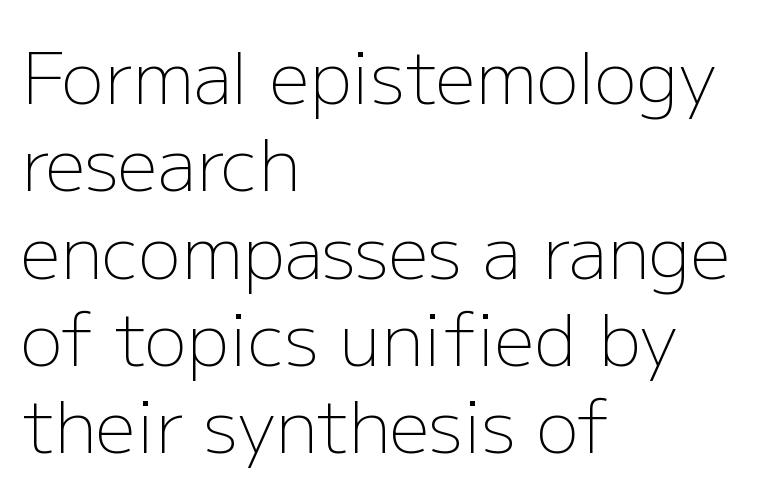
Weight: regular or lighter. This sample uses a sans-serif face. This rendering features lettering with no underline. Casual observation: everything's shoved over to the left. This sample uses an upright cut, with every glyph sitting square on the baseline. Each letter keeps its own natural width here, so spacing adapts to shape.
